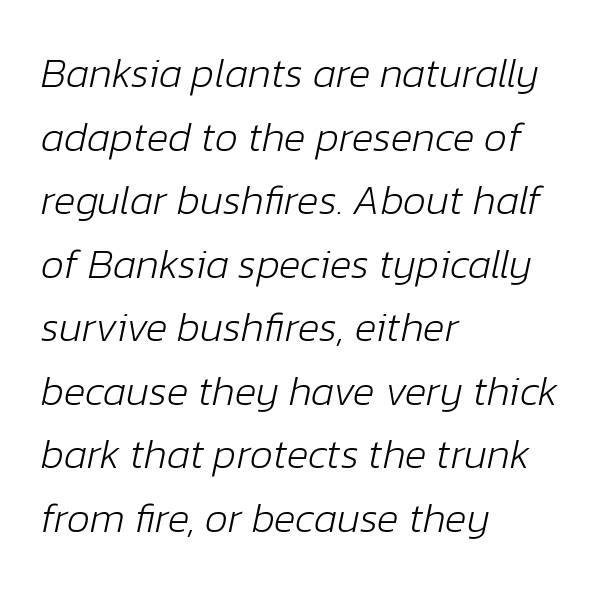
Q: Is the text bold? A: No.
Q: Is the text italic (slanted)? A: Yes, it leans right by about 12 degrees.
Q: Is the text underlined? A: No.
Q: How is the paragraph aligned? A: Left-aligned.
Q: Is the spacing between letters normal or unusually wide? A: Normal.
Q: Is the spacing between lines tight, normal or loose? A: Normal.
Q: Width (condensed, normal, or wide)? A: Normal.
Q: Stroke contrast? A: Low.
Q: x-height? A: Medium.
Q: Monospaced? A: No.
